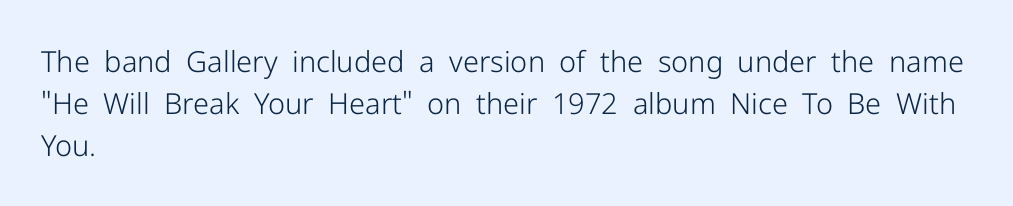
{"serif": "no", "italic": "no", "bold": "no", "weight": "light", "width": "normal", "stroke_contrast": "low", "x_height": "medium", "monospaced": "no", "underline": "no", "align": "left", "line_spacing": "normal", "line_spacing_ratio": 1.44, "letter_spacing": "normal", "letter_spacing_em": 0.0, "glyph_px": 29}
